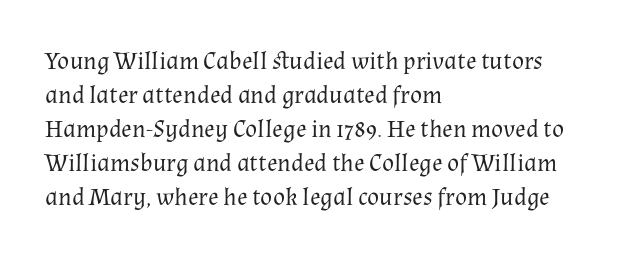
{"italic": "no", "bold": "no", "underline": "no", "align": "left", "line_spacing": "normal", "line_spacing_ratio": 1.36, "letter_spacing": "normal", "letter_spacing_em": 0.0, "glyph_px": 25}
